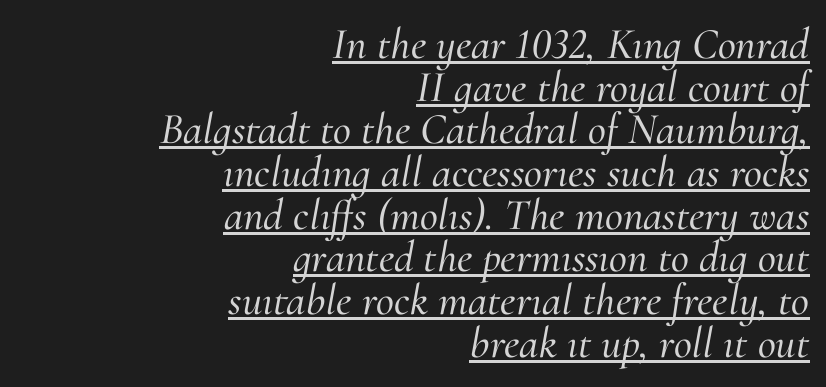
The image shows 44 px serif type, italic (leaning right); set right-aligned, tight line spacing (0.97x), normal letter spacing, underlined; medium stroke contrast and a small x-height.
